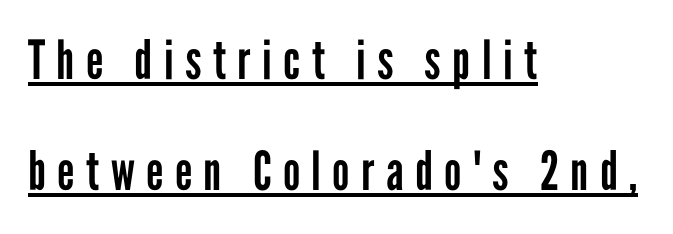
Q: Is the text bold? A: No.
Q: Is the text italic (slanted)? A: No, it is upright.
Q: Is the typeface a serif or a sans-serif typeface? A: Sans-serif.
Q: Is the text underlined? A: Yes.
Q: How is the paragraph aligned? A: Left-aligned.
Q: Is the spacing between letters normal or unusually wide? A: Unusually wide.
Q: Is the spacing between lines tight, normal or loose? A: Loose.
Q: Width (condensed, normal, or wide)? A: Condensed.
Q: Stroke contrast? A: Low.
Q: x-height? A: Medium.
Q: Monospaced? A: No.
